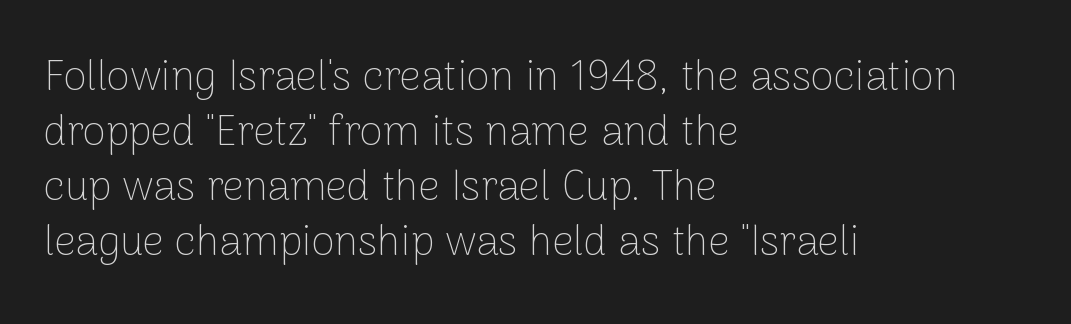
{"serif": "no", "italic": "no", "bold": "no", "weight": "thin", "width": "normal", "stroke_contrast": "low", "x_height": "medium", "monospaced": "no", "underline": "no", "align": "left", "line_spacing": "normal", "line_spacing_ratio": 1.31, "letter_spacing": "normal", "letter_spacing_em": 0.0, "glyph_px": 42}
